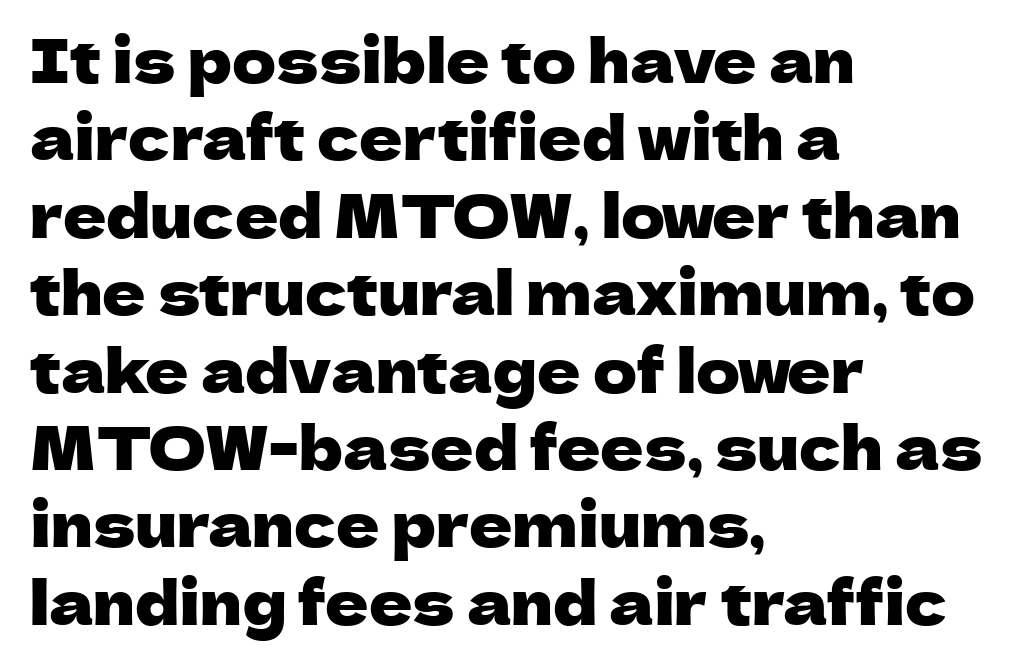
Q: Is the text italic (slanted)? A: No, it is upright.
Q: Is the typeface a serif or a sans-serif typeface? A: Sans-serif.
Q: Is the text underlined? A: No.
Q: How is the paragraph aligned? A: Left-aligned.
Q: Is the spacing between letters normal or unusually wide? A: Normal.
Q: Is the spacing between lines tight, normal or loose? A: Normal.
Q: Width (condensed, normal, or wide)? A: Normal.
Q: Stroke contrast? A: Low.
Q: x-height? A: Medium.
Q: Monospaced? A: No.
